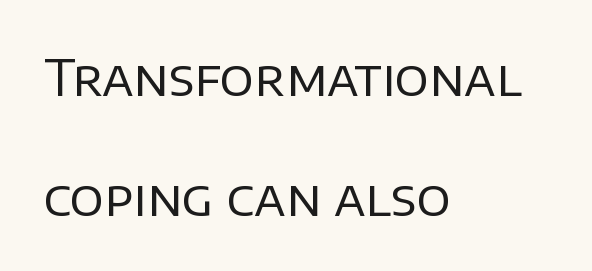
The image shows 50 px regular-weight sans-serif type, upright; set left-aligned, loose line spacing (2.4x), normal letter spacing, not underlined; low stroke contrast and a large x-height.
